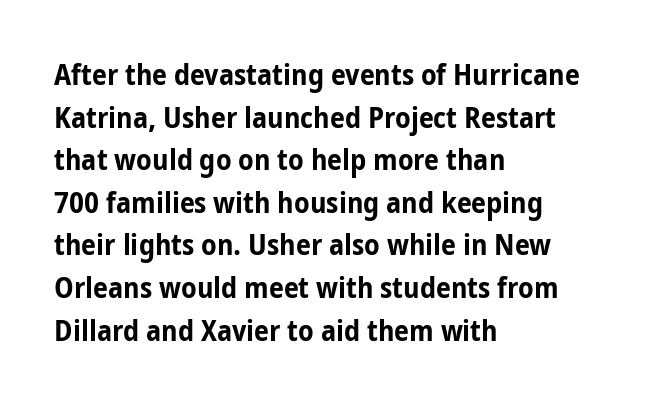
Q: Is the text bold? A: Yes.
Q: Is the text italic (slanted)? A: No, it is upright.
Q: Is the typeface a serif or a sans-serif typeface? A: Sans-serif.
Q: Is the text underlined? A: No.
Q: How is the paragraph aligned? A: Left-aligned.
Q: Is the spacing between letters normal or unusually wide? A: Normal.
Q: Is the spacing between lines tight, normal or loose? A: Normal.
Q: Width (condensed, normal, or wide)? A: Condensed.
Q: Stroke contrast? A: Low.
Q: x-height? A: Medium.
Q: Monospaced? A: No.
